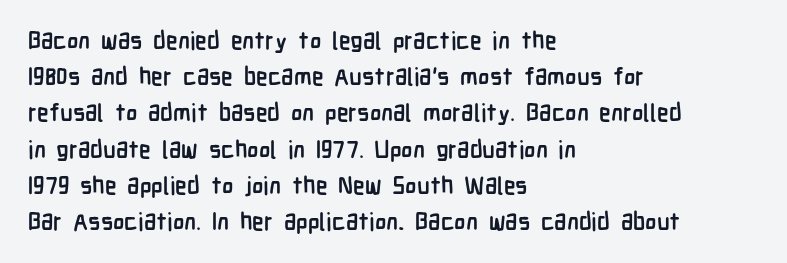
{"italic": "no", "bold": "yes", "underline": "no", "align": "left", "line_spacing": "normal", "line_spacing_ratio": 1.51, "letter_spacing": "normal", "letter_spacing_em": 0.0, "glyph_px": 24}
